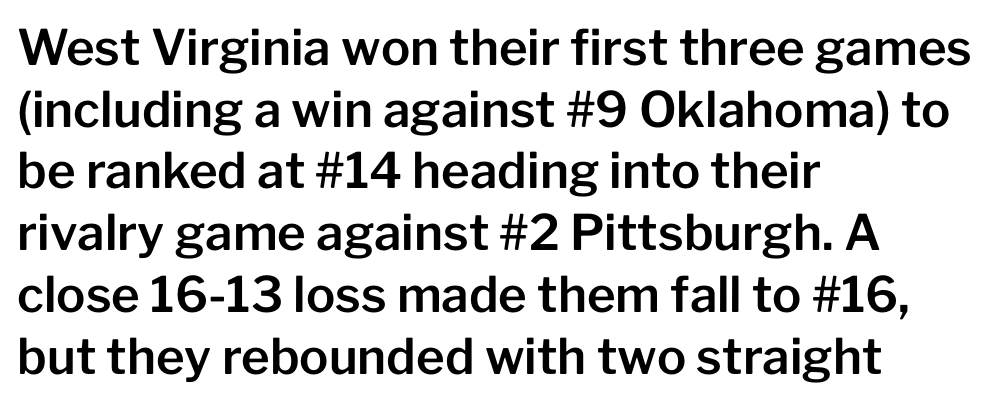
Each word holds together tightly as a unit, with standard inter-letter gaps. Here the designer chose a conventional face with non-uniform glyph widths. Check the space under the baseline: it is left empty. Serifs: no, the terminals of the letterforms are clean. The typesetter chose a ragged-right arrangement here.
